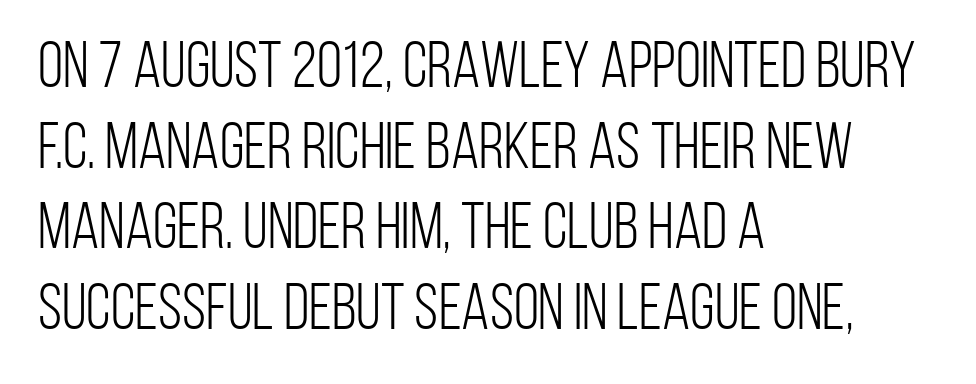
{"serif": "no", "italic": "no", "bold": "no", "weight": "light", "width": "condensed", "stroke_contrast": "low", "x_height": "large", "monospaced": "no", "underline": "no", "align": "left", "line_spacing_ratio": 1.24, "letter_spacing": "normal", "letter_spacing_em": 0.0, "glyph_px": 65}
